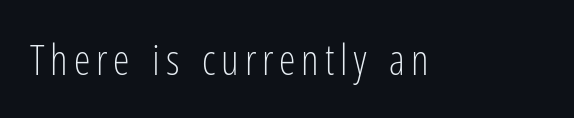
Note the varied advance widths — an 'i' is clearly narrower than an 'm'. The specimen reads as upright at a glance. The space beneath each line is pristine and unruled. Are there feet on the stems? There aren't — it's a sans.
